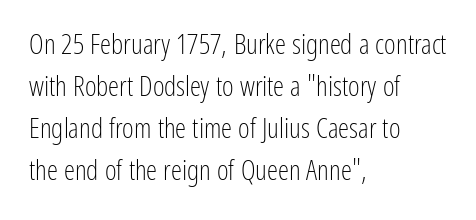
Q: Is the text bold? A: No.
Q: Is the text italic (slanted)? A: No, it is upright.
Q: Is the typeface a serif or a sans-serif typeface? A: Sans-serif.
Q: Is the text underlined? A: No.
Q: How is the paragraph aligned? A: Left-aligned.
Q: Is the spacing between letters normal or unusually wide? A: Normal.
Q: Is the spacing between lines tight, normal or loose? A: Normal.
Q: Width (condensed, normal, or wide)? A: Condensed.
Q: Stroke contrast? A: Low.
Q: x-height? A: Medium.
Q: Monospaced? A: No.
